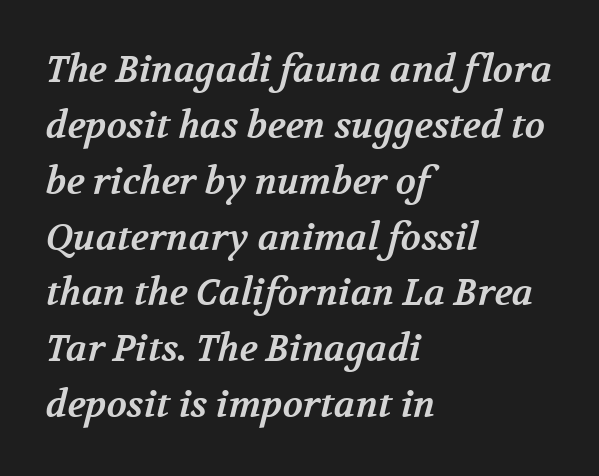
The image shows 37 px bold serif type; set left-aligned, normal line spacing (1.51x), normal letter spacing, not underlined; medium stroke contrast and a medium x-height.
